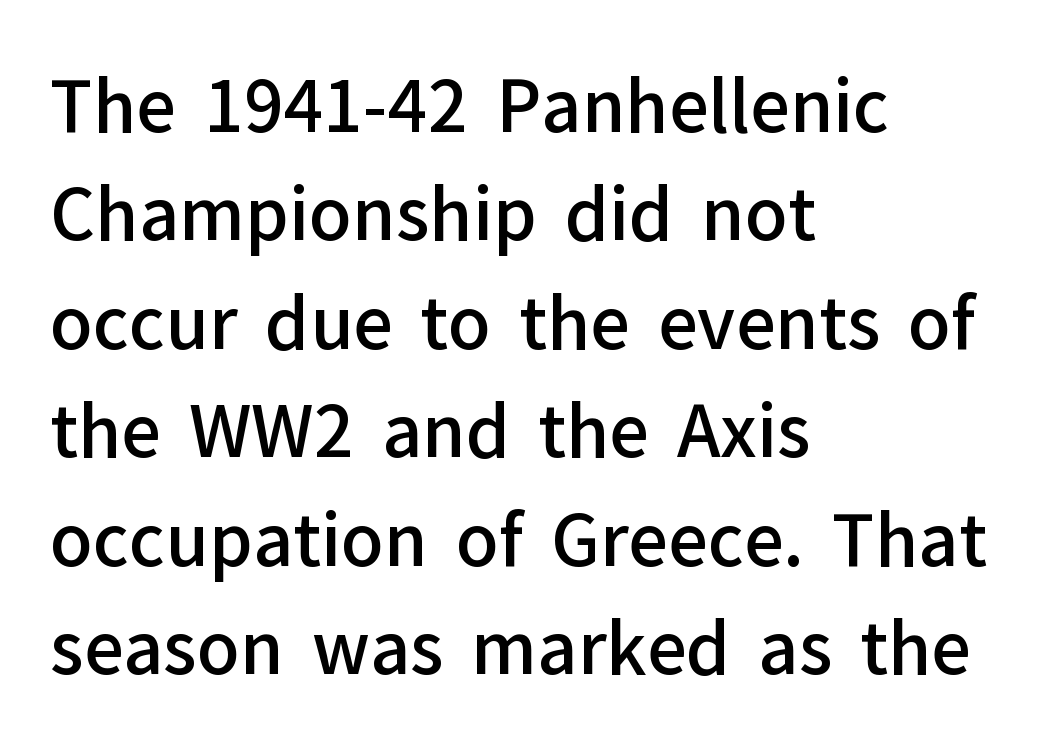
The image shows 70 px semibold sans-serif type, upright; set left-aligned, normal line spacing (1.55x), normal letter spacing, not underlined; low stroke contrast and a medium x-height.
